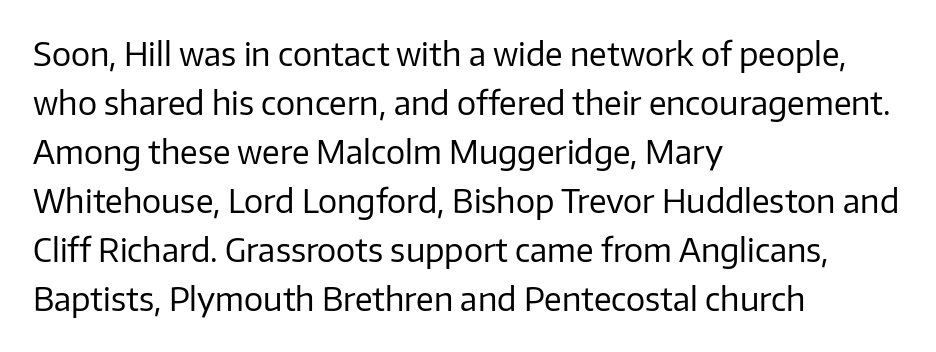
Think of a printed novel: that variable character pitch is what you see here. The specimen omits any rule beneath the text block's lines. What's the leading like? Ordinary, nothing unusual. A typesetter would call this zero additional tracking.
